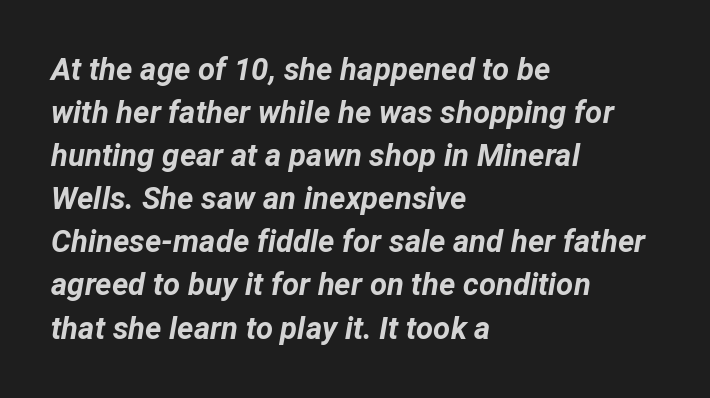
Every character sits at an angle, as italics do. The type is set solid horizontally, with unmodified tracking. Proportional: the letters do not fall into vertical columns. This sample keeps an unexceptional amount of space between lines. Short and long lines alike share a common starting point at left.
